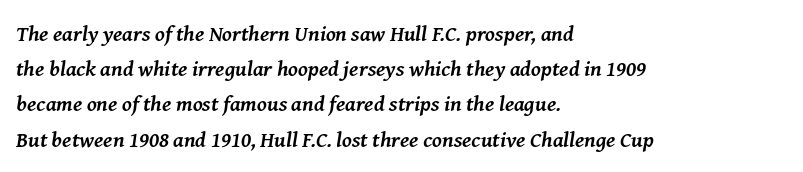
Q: Is the text bold? A: Yes.
Q: Is the text italic (slanted)? A: Yes, it leans right by about 8 degrees.
Q: Is the text underlined? A: No.
Q: How is the paragraph aligned? A: Left-aligned.
Q: Is the spacing between letters normal or unusually wide? A: Normal.
Q: Is the spacing between lines tight, normal or loose? A: Normal.
